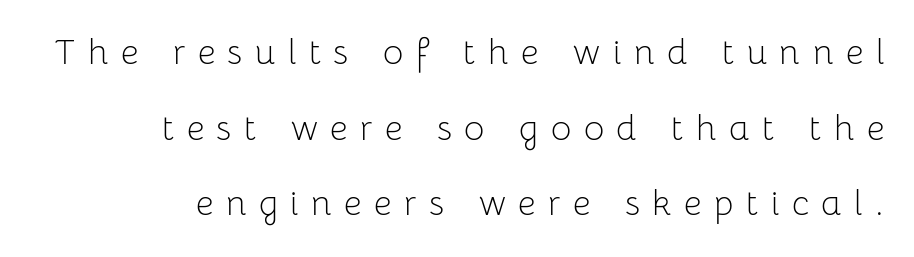
The image shows 35 px light sans-serif type, upright; set right-aligned, loose line spacing (2.16x), unusually wide letter spacing (+0.36 em), not underlined; low stroke contrast and a medium x-height.
